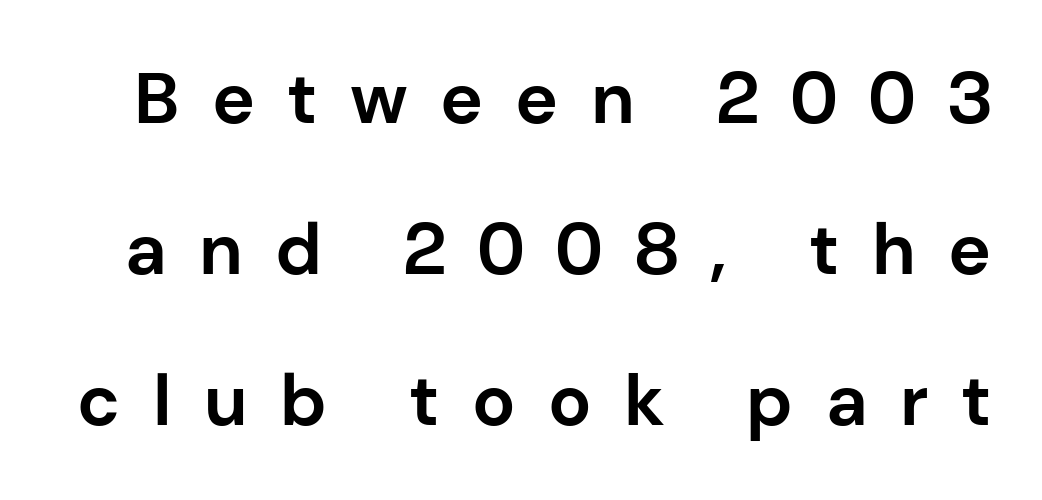
Heft: maximum for text — a bold. The face used here is rendered with a markedly widened letterfit. Look at the bottom of the vertical strokes: they stop flat, with no serifs. Characters remain perfectly vertical along every line. The face used here is proportionally spaced, like ordinary book or web type.
